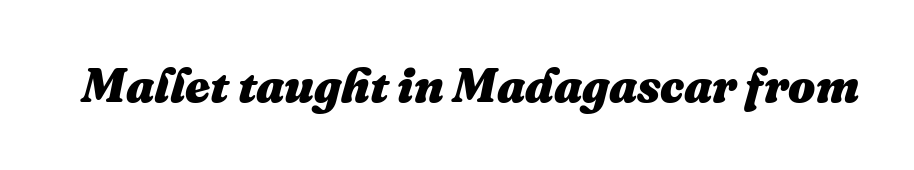
Q: Is the text bold? A: Yes.
Q: Is the text italic (slanted)? A: Yes, it leans right by about 16 degrees.
Q: Is the text underlined? A: No.
Q: Is the spacing between letters normal or unusually wide? A: Normal.
Q: Width (condensed, normal, or wide)? A: Normal.
Q: Stroke contrast? A: Medium.
Q: x-height? A: Medium.
Q: Monospaced? A: No.
